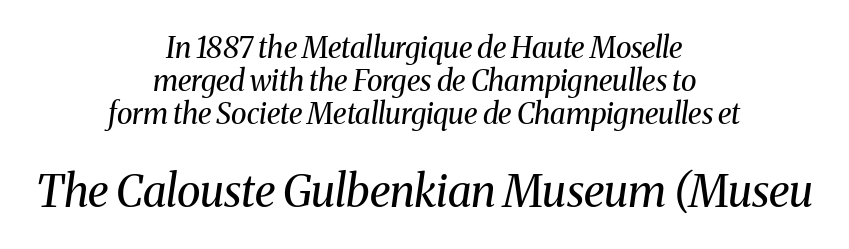
{"serif": "yes", "italic": "yes", "lean": "right", "slant_degrees": 8, "bold": "no", "weight": "regular", "width": "normal", "stroke_contrast": "medium", "x_height": "medium", "monospaced": "no", "underline": "no", "align": "center", "line_spacing": "tight", "line_spacing_ratio": 1.13, "letter_spacing": "normal", "letter_spacing_em": 0.0, "larger_block": "second", "size_ratio": 1.52, "glyph_px": 44}
